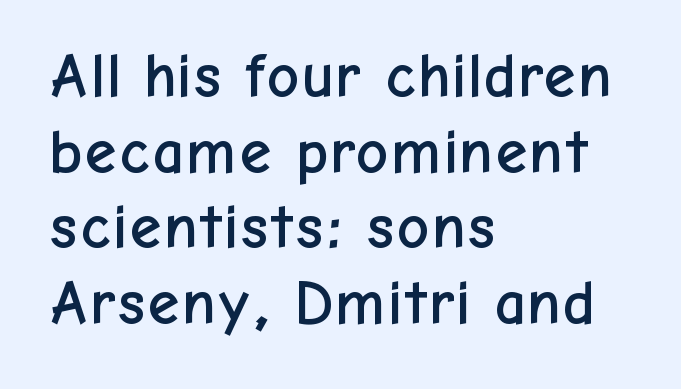
Q: Is the text italic (slanted)? A: No, it is upright.
Q: Is the typeface a serif or a sans-serif typeface? A: Sans-serif.
Q: Is the text underlined? A: No.
Q: How is the paragraph aligned? A: Left-aligned.
Q: Is the spacing between letters normal or unusually wide? A: Normal.
Q: Width (condensed, normal, or wide)? A: Normal.
Q: Stroke contrast? A: Low.
Q: x-height? A: Medium.
Q: Monospaced? A: No.
